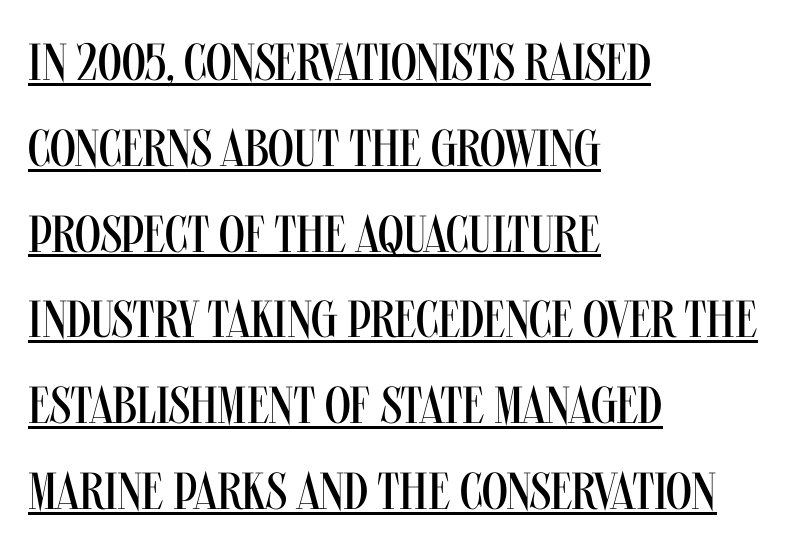
Is there much room between lines? A standard amount, neither cramped nor airy. Horizontally, the lines are justified to the leading edge only. The lettering stays uniformly vertical, giving the passage a roman look. Is this a fixed-width face? No — the glyphs have proportional, varying widths. The line texture is even and compact thanks to regular tracking.
